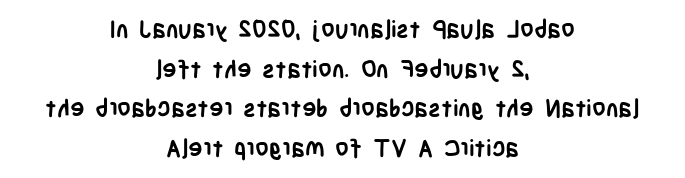
The image shows 24 px bold type, upright; set centered, normal line spacing (1.65x), normal letter spacing, not underlined.
